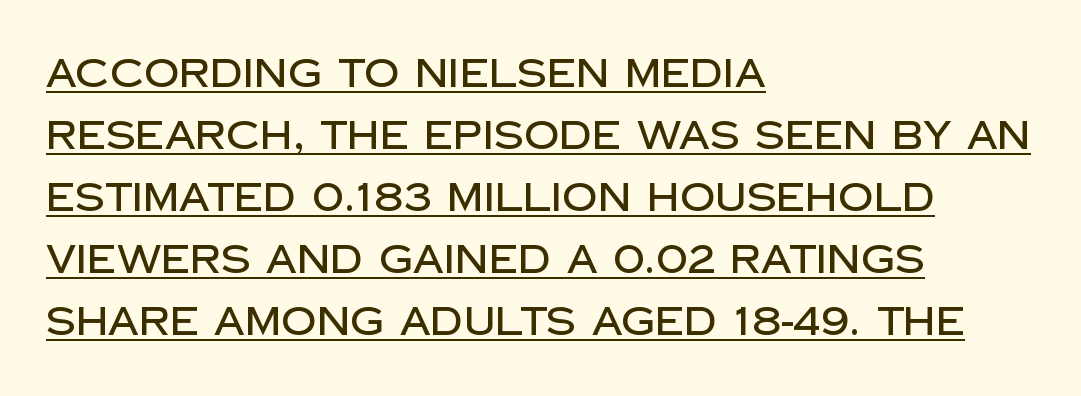
The image shows 39 px sans-serif type, upright; set left-aligned, normal line spacing (1.59x), normal letter spacing, underlined; low stroke contrast and a large x-height.
